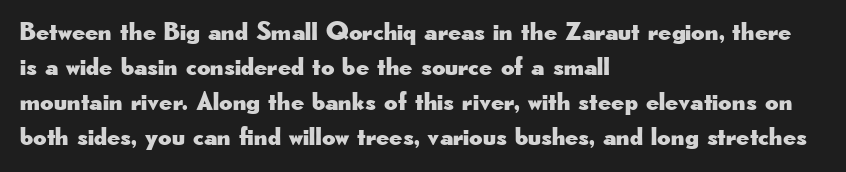
Q: Is the text italic (slanted)? A: No, it is upright.
Q: Is the text underlined? A: No.
Q: How is the paragraph aligned? A: Left-aligned.
Q: Is the spacing between letters normal or unusually wide? A: Normal.
Q: Is the spacing between lines tight, normal or loose? A: Normal.
